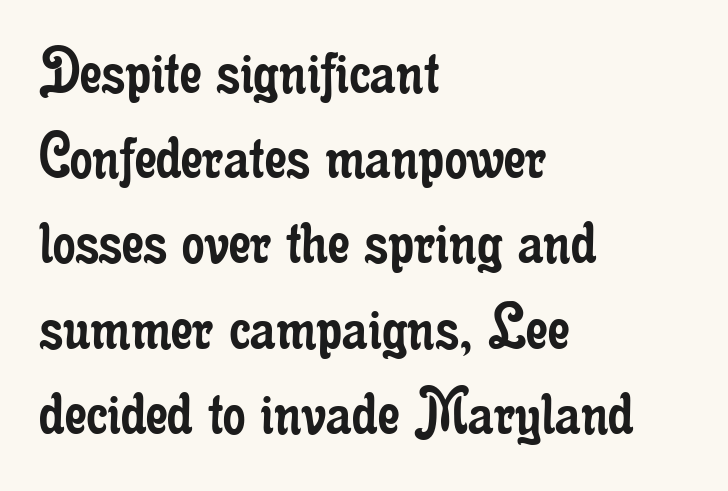
{"serif": "yes", "italic": "no", "bold": "no", "weight": "regular", "width": "condensed", "stroke_contrast": "low", "x_height": "small", "monospaced": "no", "underline": "no", "align": "left", "line_spacing_ratio": 1.2, "letter_spacing": "normal", "letter_spacing_em": 0.0, "glyph_px": 71}
